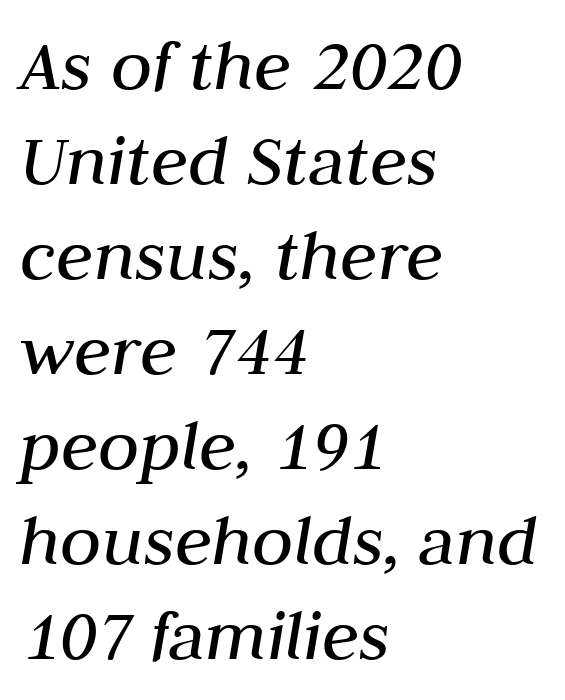
Lines of text with bare space underneath. Standard letterfit; no display-style spreading of the glyphs. Yep, that's italic — everything's leaning. The leading is moderate, giving the passage an even texture. The face used here is proportionally spaced, like ordinary book or web type.
